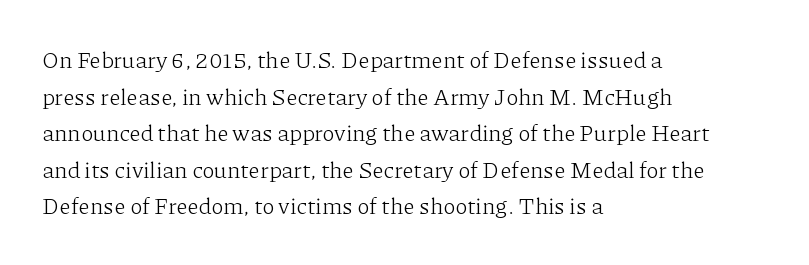
The image shows 23 px text type, upright; set left-aligned, normal line spacing (1.59x), normal letter spacing, not underlined.
